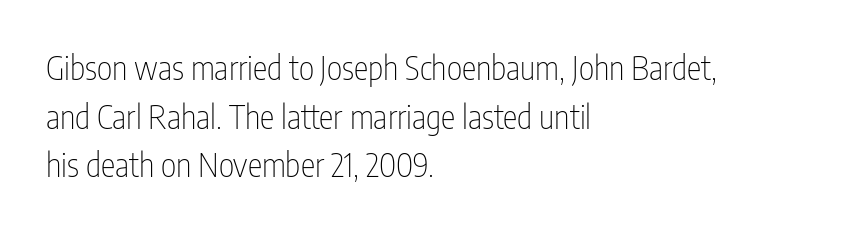
The image shows 33 px thin, condensed sans-serif type, upright; set left-aligned, normal line spacing (1.47x), normal letter spacing, not underlined; low stroke contrast and a medium x-height.
